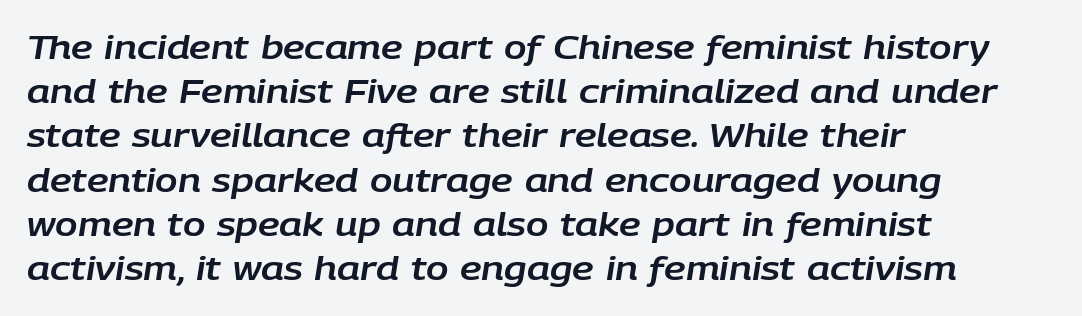
Q: Is the text italic (slanted)? A: Yes, it leans right by about 9 degrees.
Q: Is the text underlined? A: No.
Q: How is the paragraph aligned? A: Left-aligned.
Q: Is the spacing between letters normal or unusually wide? A: Normal.
Q: Is the spacing between lines tight, normal or loose? A: Normal.
Q: Width (condensed, normal, or wide)? A: Normal.
Q: Stroke contrast? A: Low.
Q: x-height? A: Large.
Q: Monospaced? A: No.
